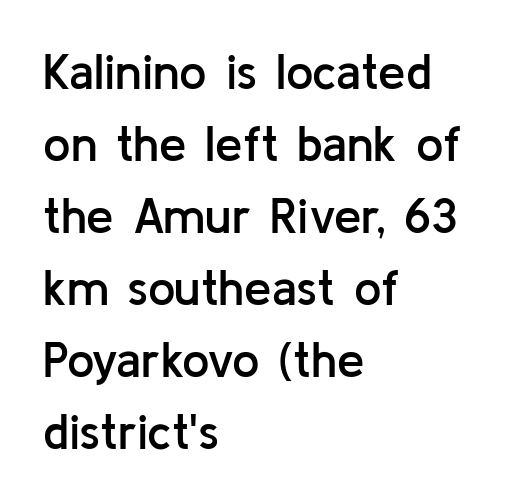
The compositor pushed each line to the left boundary. The sample has been set in demibold, a notch under bold. Words appear dense and cohesive because spacing is normal. Are there feet on the stems? There aren't — it's a sans. These lines are rendered in a variable-pitch font. The letters stand straight up with perfectly vertical stems.
